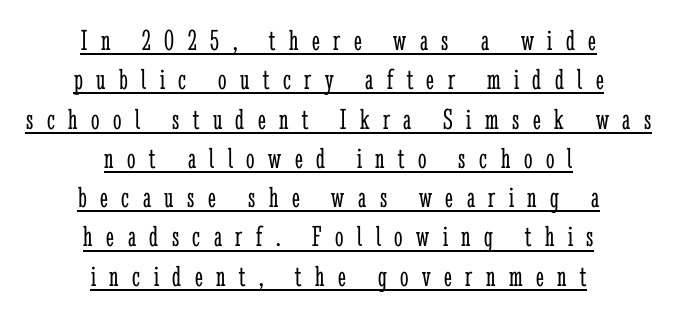
Q: Is the text bold? A: No.
Q: Is the text italic (slanted)? A: No, it is upright.
Q: Is the typeface a serif or a sans-serif typeface? A: Serif.
Q: Is the text underlined? A: Yes.
Q: How is the paragraph aligned? A: Centered.
Q: Is the spacing between letters normal or unusually wide? A: Unusually wide.
Q: Is the spacing between lines tight, normal or loose? A: Normal.
Q: Width (condensed, normal, or wide)? A: Condensed.
Q: Stroke contrast? A: Low.
Q: x-height? A: Medium.
Q: Monospaced? A: No.
